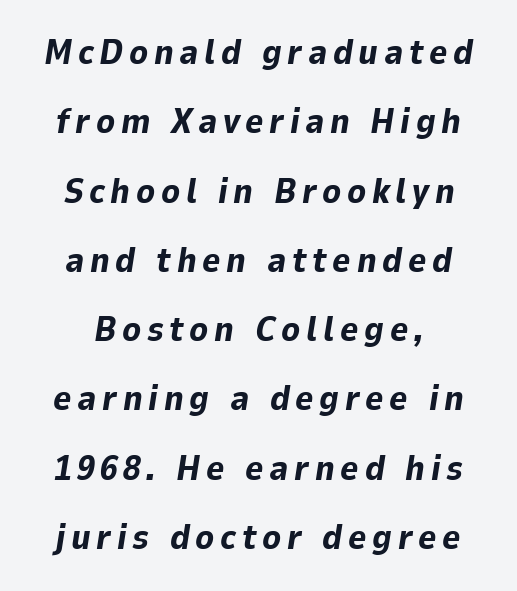
Horizontal alignment here is central, giving a formal, balanced look. Posture: slanted. The face used here has the dense, thick strokes of a bold. Think of a printed novel: that variable character pitch is what you see here. Vertical spacing — loose.
